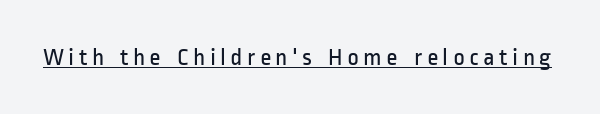
Q: Is the text bold? A: No.
Q: Is the text italic (slanted)? A: No, it is upright.
Q: Is the text underlined? A: Yes.
